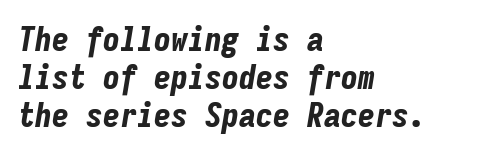
The image shows 34 px bold, condensed type, italic (leaning right), monospaced; set left-aligned, tight line spacing (1.12x), normal letter spacing, not underlined; low stroke contrast and a medium x-height.
